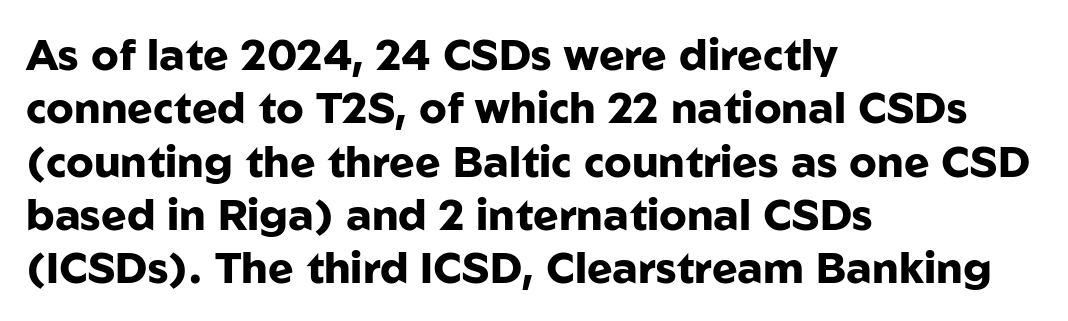
{"serif": "no", "italic": "no", "bold": "yes", "weight": "heavy", "width": "normal", "stroke_contrast": "low", "x_height": "medium", "monospaced": "no", "underline": "no", "align": "left", "line_spacing_ratio": 1.24, "letter_spacing": "normal", "letter_spacing_em": 0.0, "glyph_px": 43}
